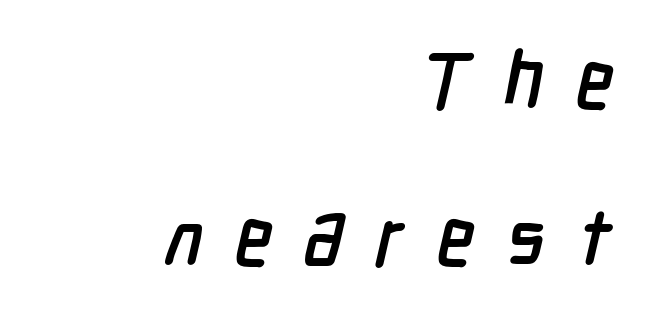
The passage shown is typed in a proportional face where columns would drift. Rule under the text: the space is simply empty. How are the letters spaced? Widely, with obvious added tracking. Which margin do the lines hug? The right one — the left edge is uneven. The space between consecutive lines is lavish. What kind of face is this? One without serifs — a sans.
